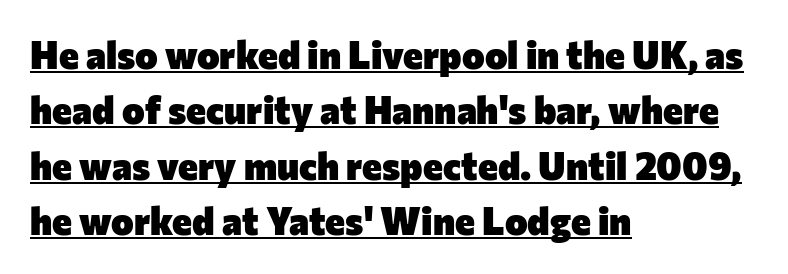
Q: Is the text bold? A: Yes.
Q: Is the text italic (slanted)? A: No, it is upright.
Q: Is the typeface a serif or a sans-serif typeface? A: Sans-serif.
Q: Is the text underlined? A: Yes.
Q: How is the paragraph aligned? A: Left-aligned.
Q: Is the spacing between letters normal or unusually wide? A: Normal.
Q: Is the spacing between lines tight, normal or loose? A: Normal.
Q: Width (condensed, normal, or wide)? A: Normal.
Q: Stroke contrast? A: Low.
Q: x-height? A: Medium.
Q: Monospaced? A: No.
